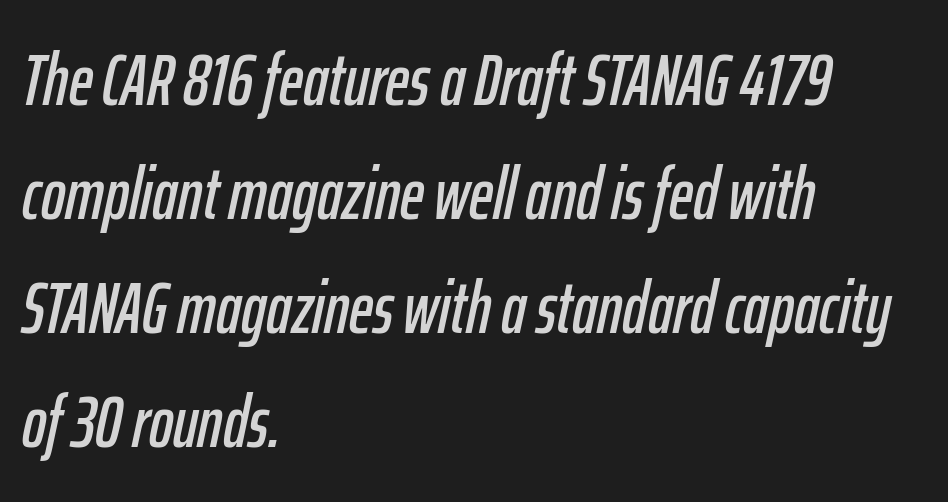
Q: Is the text italic (slanted)? A: Yes, it leans right by about 12 degrees.
Q: Is the text underlined? A: No.
Q: How is the paragraph aligned? A: Left-aligned.
Q: Is the spacing between letters normal or unusually wide? A: Normal.
Q: Is the spacing between lines tight, normal or loose? A: Normal.
Q: Width (condensed, normal, or wide)? A: Condensed.
Q: Stroke contrast? A: Low.
Q: x-height? A: Medium.
Q: Monospaced? A: No.
